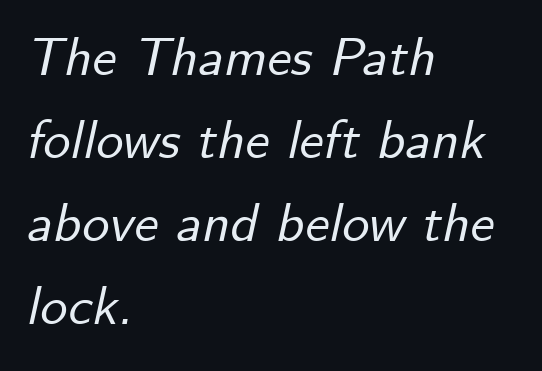
A typesetter would call this zero additional tracking. The axis of the letterforms is tilted away from vertical. Here the designer chose a conventional face with non-uniform glyph widths. The zone under the glyphs is completely vacant. Vertical spacing — default. One-word summary of the alignment: left.
